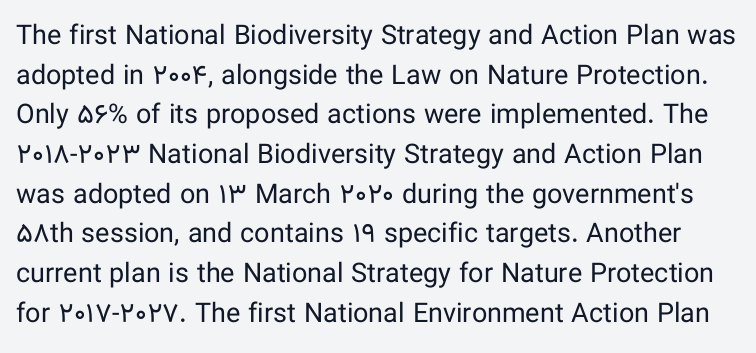
Check the space under the baseline: it is left empty. Tracking value appears to be zero — textbook default spacing. Vertical spacing — default. Weight: not bold — regular or lighter.
